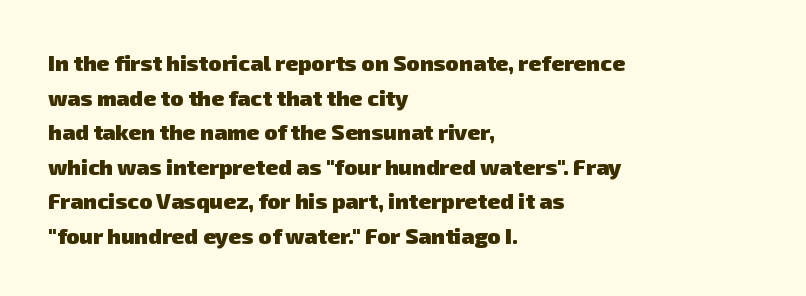
Q: Is the text bold? A: Yes.
Q: Is the text underlined? A: No.
Q: How is the paragraph aligned? A: Left-aligned.
Q: Is the spacing between letters normal or unusually wide? A: Normal.
Q: Is the spacing between lines tight, normal or loose? A: Normal.
